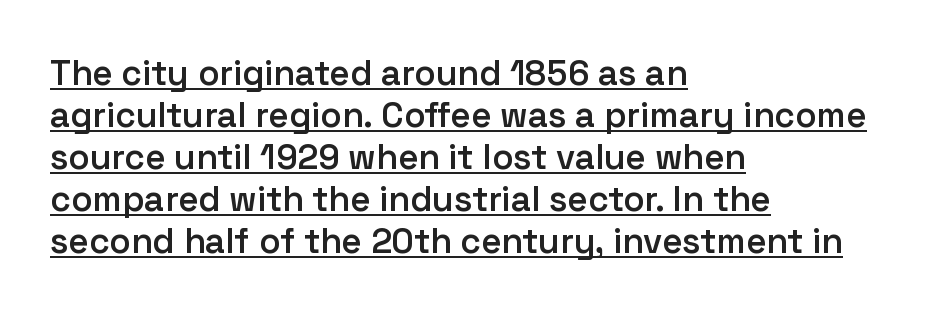
Q: Is the text bold? A: Semi-bold.
Q: Is the text italic (slanted)? A: No, it is upright.
Q: Is the typeface a serif or a sans-serif typeface? A: Sans-serif.
Q: Is the text underlined? A: Yes.
Q: How is the paragraph aligned? A: Left-aligned.
Q: Is the spacing between letters normal or unusually wide? A: Normal.
Q: Width (condensed, normal, or wide)? A: Normal.
Q: Stroke contrast? A: Low.
Q: x-height? A: Medium.
Q: Monospaced? A: No.
